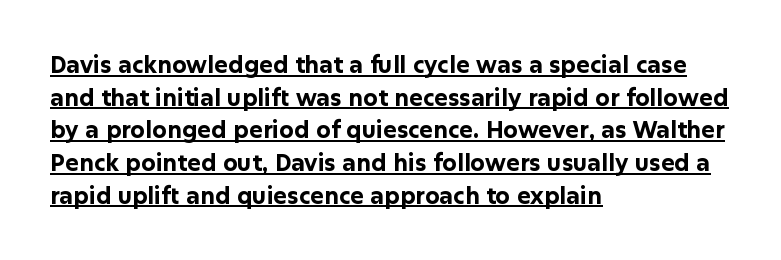
Q: Is the text bold? A: Yes.
Q: Is the text italic (slanted)? A: No, it is upright.
Q: Is the text underlined? A: Yes.
Q: How is the paragraph aligned? A: Left-aligned.
Q: Is the spacing between letters normal or unusually wide? A: Normal.
Q: Is the spacing between lines tight, normal or loose? A: Normal.
